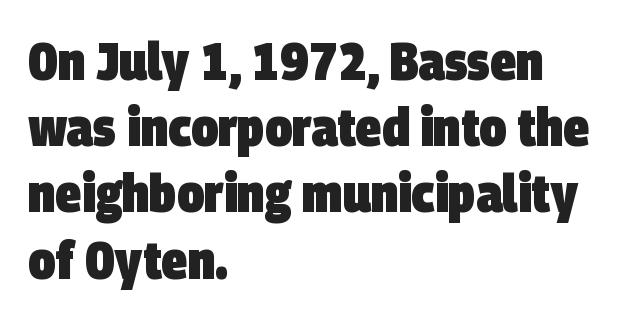
The strip under each line holds only bare page. The face used here is rendered with its standard letterfit. Each letter keeps its own natural width here, so spacing adapts to shape. Emphasis by weight is at full strength: bold. This sample uses a sans-serif face. Does the copy run flush right? No — it runs flush left.
